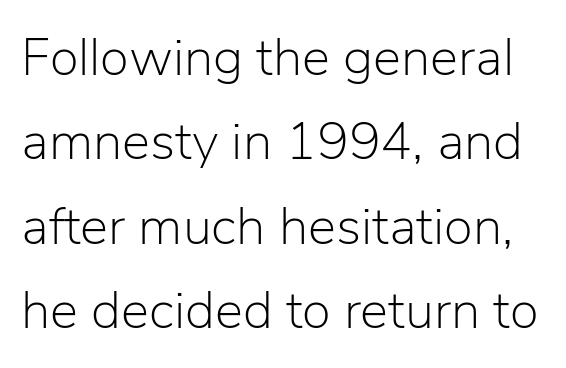
Q: Is the text bold? A: No.
Q: Is the text italic (slanted)? A: No, it is upright.
Q: Is the typeface a serif or a sans-serif typeface? A: Sans-serif.
Q: Is the text underlined? A: No.
Q: Is the spacing between letters normal or unusually wide? A: Normal.
Q: Is the spacing between lines tight, normal or loose? A: Normal.
Q: Width (condensed, normal, or wide)? A: Normal.
Q: Stroke contrast? A: Low.
Q: x-height? A: Medium.
Q: Monospaced? A: No.
